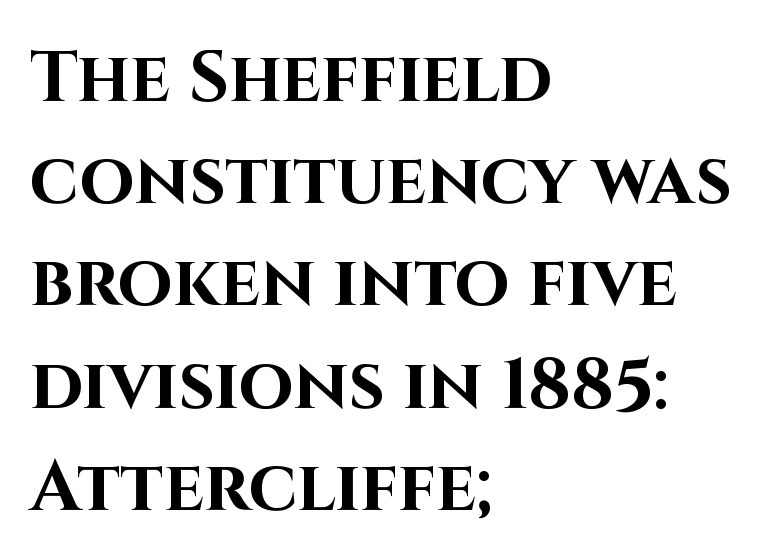
The image shows 71 px bold sans-serif type, upright; set left-aligned, normal line spacing (1.44x), normal letter spacing, not underlined; high stroke contrast and a large x-height.
